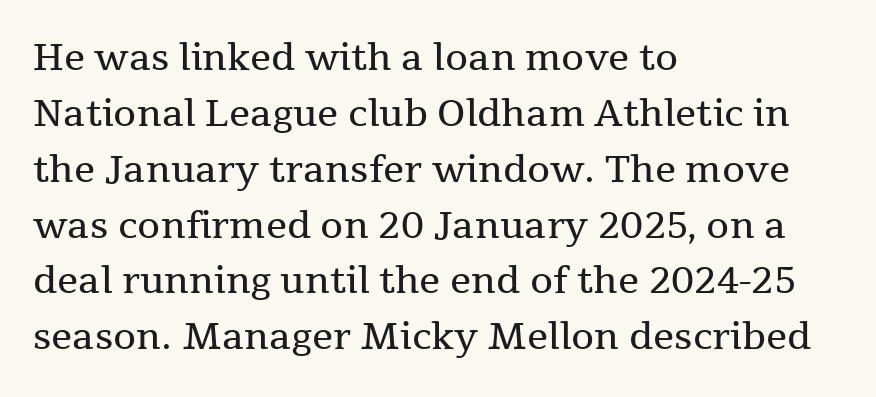
The image shows 37 px regular-weight serif type, upright; set left-aligned, normal line spacing (1.51x), normal letter spacing, not underlined; medium stroke contrast and a medium x-height.
